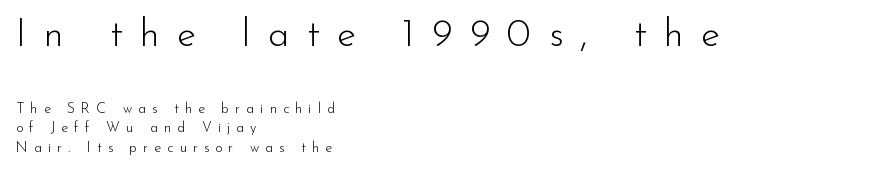
Q: Is the text bold? A: No.
Q: Is the text italic (slanted)? A: No, it is upright.
Q: Is the typeface a serif or a sans-serif typeface? A: Sans-serif.
Q: Is the text underlined? A: No.
Q: How is the paragraph aligned? A: Left-aligned.
Q: Is the spacing between letters normal or unusually wide? A: Unusually wide.
Q: Is the spacing between lines tight, normal or loose? A: Normal.
Q: Which block of text is set in a larger size, the first (top) or the second (bottom)? A: The first (top) one.
Q: Width (condensed, normal, or wide)? A: Normal.
Q: Stroke contrast? A: Low.
Q: x-height? A: Small.
Q: Monospaced? A: No.
